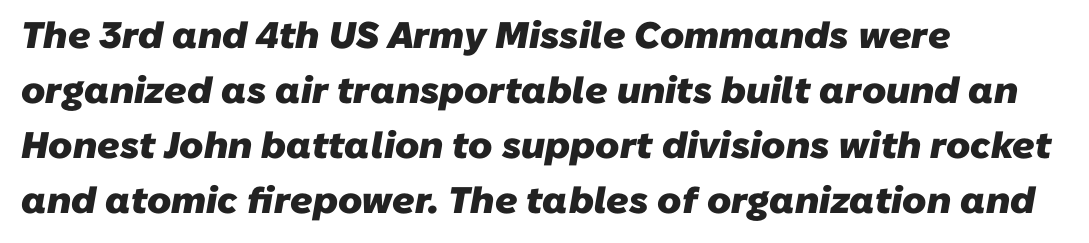
Does the leading feel generous? No, just average. A typesetter would call this proportional, since set widths differ per character. Regarding serifs, this sample does without them. Here the glyphs are tracked normally, forming tight word shapes. The area under the type is left untouched. The passage is arranged the way most books set body copy — flush left.
